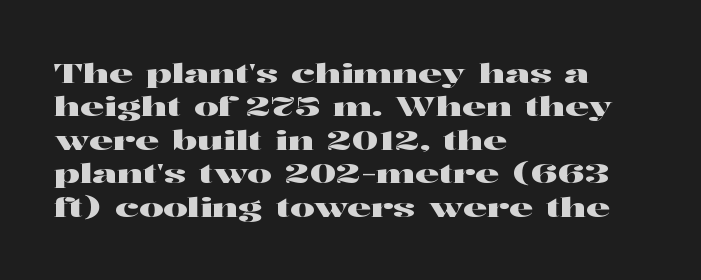
Q: Is the text italic (slanted)? A: No, it is upright.
Q: Is the text underlined? A: No.
Q: How is the paragraph aligned? A: Left-aligned.
Q: Is the spacing between letters normal or unusually wide? A: Normal.
